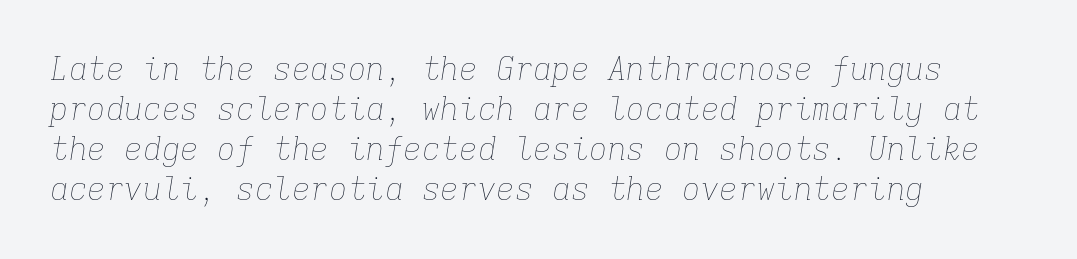
Weight: not bold — regular or lighter. Check under the words: just untouched page. Tracking here is standard; glyphs follow each other at the usual distance. The setting favours the left margin, as ordinary paragraphs usually do. Fixed-width glyphs throughout — classic coding-font behaviour. In terms of leading, this rendering sits right in the middle.
